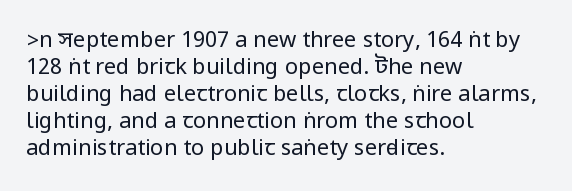
{"italic": "no", "bold": "no", "underline": "no", "align": "left", "line_spacing_ratio": 1.23, "letter_spacing": "normal", "letter_spacing_em": 0.0, "glyph_px": 22}
